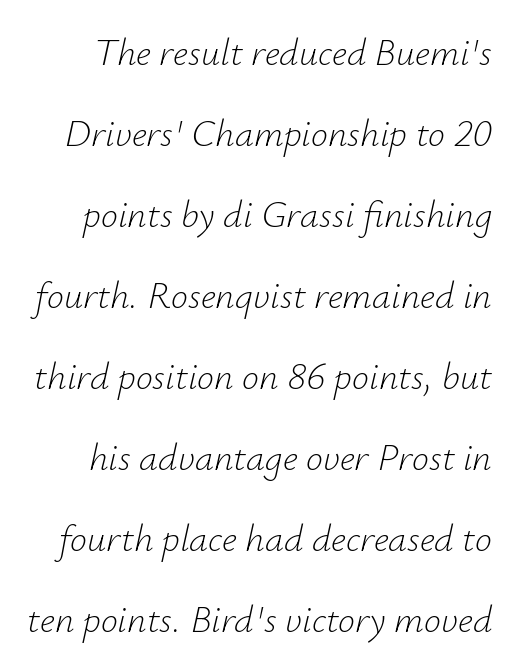
Q: Is the text bold? A: No.
Q: Is the text italic (slanted)? A: Yes, it leans right by about 12 degrees.
Q: Is the text underlined? A: No.
Q: Is the spacing between letters normal or unusually wide? A: Normal.
Q: Is the spacing between lines tight, normal or loose? A: Loose.
Q: Width (condensed, normal, or wide)? A: Normal.
Q: Stroke contrast? A: Low.
Q: x-height? A: Small.
Q: Monospaced? A: No.
